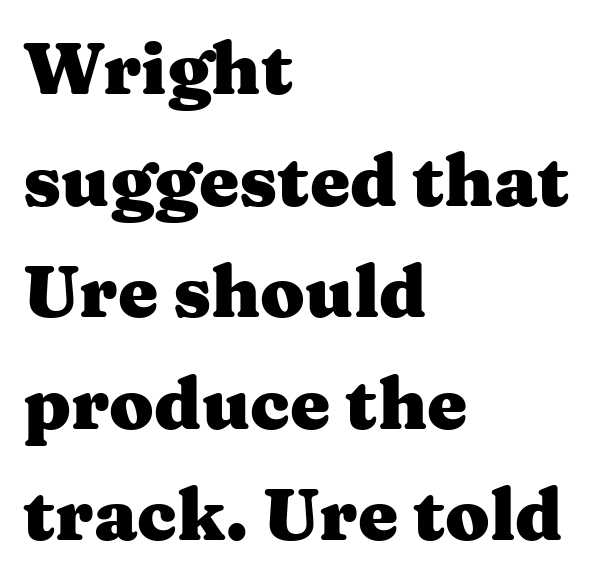
Q: Is the text bold? A: Yes.
Q: Is the text italic (slanted)? A: No, it is upright.
Q: Is the typeface a serif or a sans-serif typeface? A: Serif.
Q: Is the text underlined? A: No.
Q: How is the paragraph aligned? A: Left-aligned.
Q: Is the spacing between letters normal or unusually wide? A: Normal.
Q: Is the spacing between lines tight, normal or loose? A: Normal.
Q: Width (condensed, normal, or wide)? A: Wide.
Q: Stroke contrast? A: Medium.
Q: x-height? A: Medium.
Q: Monospaced? A: No.
